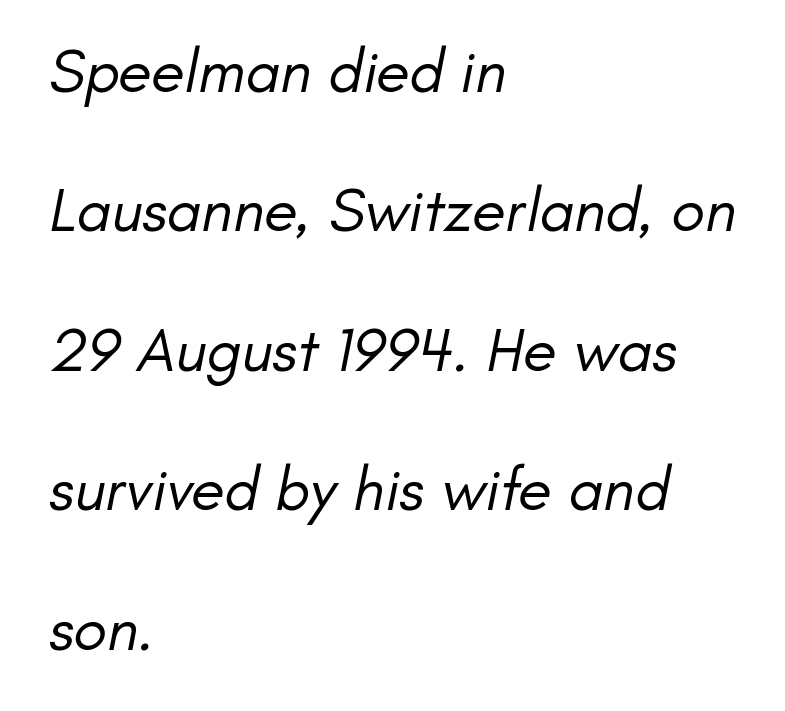
Q: Is the text bold? A: No.
Q: Is the typeface a serif or a sans-serif typeface? A: Sans-serif.
Q: Is the text underlined? A: No.
Q: How is the paragraph aligned? A: Left-aligned.
Q: Is the spacing between letters normal or unusually wide? A: Normal.
Q: Is the spacing between lines tight, normal or loose? A: Loose.
Q: Width (condensed, normal, or wide)? A: Normal.
Q: Stroke contrast? A: Low.
Q: x-height? A: Small.
Q: Monospaced? A: No.
